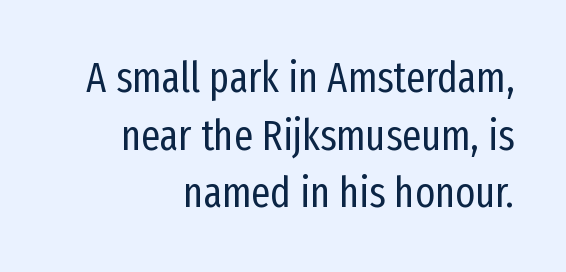
The image shows 42 px regular-weight, condensed sans-serif type, upright; set right-aligned, normal line spacing (1.37x), normal letter spacing, not underlined; low stroke contrast and a medium x-height.
